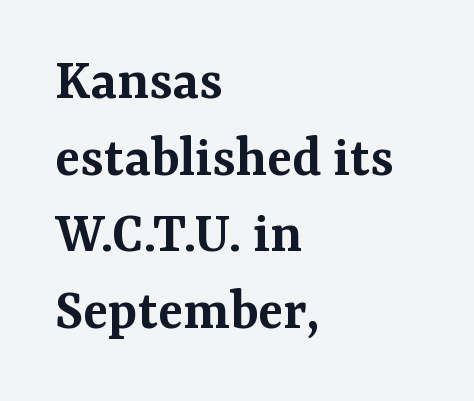
{"serif": "yes", "italic": "no", "bold": "semi", "weight": "semibold", "width": "normal", "stroke_contrast": "medium", "x_height": "medium", "monospaced": "no", "underline": "no", "align": "left", "line_spacing": "normal", "line_spacing_ratio": 1.3, "letter_spacing": "normal", "letter_spacing_em": 0.0, "glyph_px": 59}
